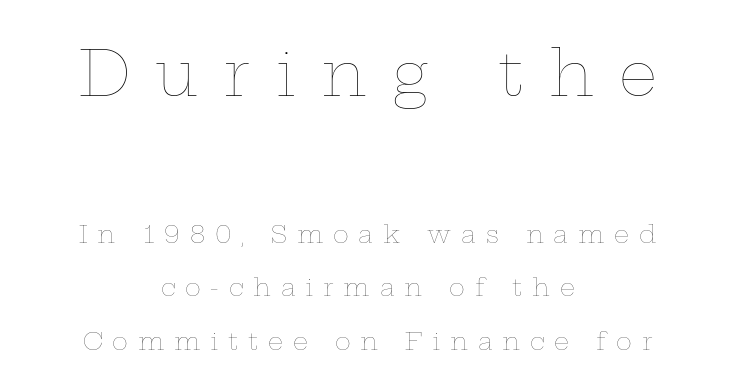
Does extra space separate the letters? Yes, quite a lot of it. The first block has been scaled up relative to the second. Notice how the passage keeps no hard edge, just a central spine. Rendered with straight, roman letterforms.
